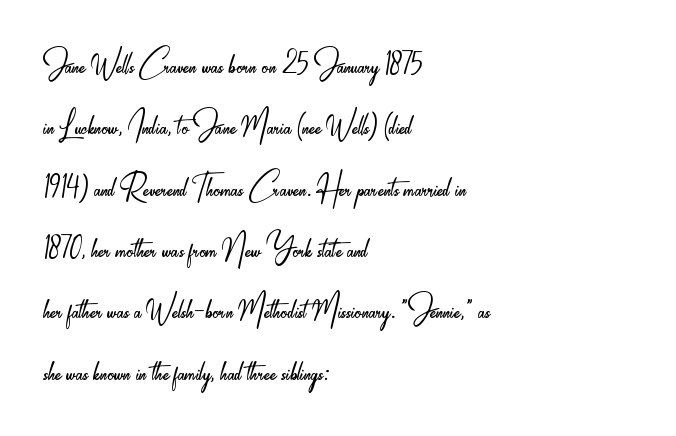
The image shows 42 px light, condensed sans-serif type; set left-aligned, normal line spacing (1.46x), normal letter spacing, not underlined; low stroke contrast and a small x-height.
